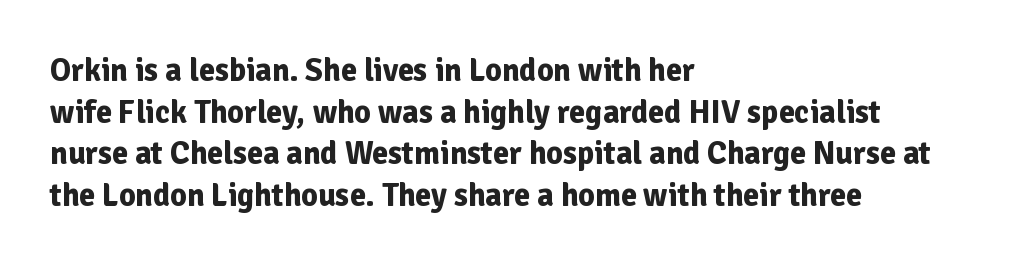
Q: Is the text bold? A: Yes.
Q: Is the text italic (slanted)? A: No, it is upright.
Q: Is the typeface a serif or a sans-serif typeface? A: Sans-serif.
Q: Is the text underlined? A: No.
Q: How is the paragraph aligned? A: Left-aligned.
Q: Is the spacing between letters normal or unusually wide? A: Normal.
Q: Is the spacing between lines tight, normal or loose? A: Normal.
Q: Width (condensed, normal, or wide)? A: Normal.
Q: Stroke contrast? A: Low.
Q: x-height? A: Medium.
Q: Monospaced? A: No.
